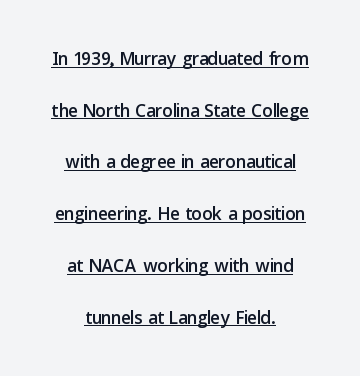
Q: Is the text italic (slanted)? A: No, it is upright.
Q: Is the text underlined? A: Yes.
Q: How is the paragraph aligned? A: Centered.
Q: Is the spacing between letters normal or unusually wide? A: Normal.
Q: Is the spacing between lines tight, normal or loose? A: Loose.
